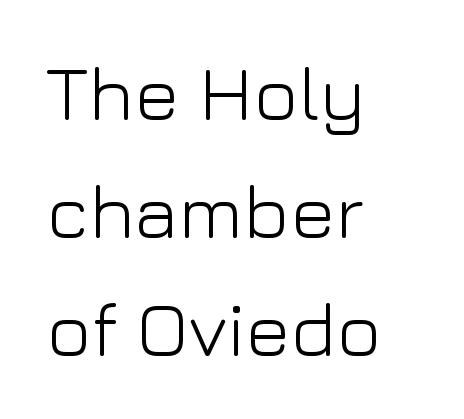
{"serif": "no", "italic": "no", "bold": "no", "weight": "light", "width": "normal", "stroke_contrast": "low", "x_height": "medium", "monospaced": "no", "underline": "no", "align": "left", "line_spacing": "normal", "line_spacing_ratio": 1.55, "letter_spacing": "normal", "letter_spacing_em": 0.0, "glyph_px": 76}
